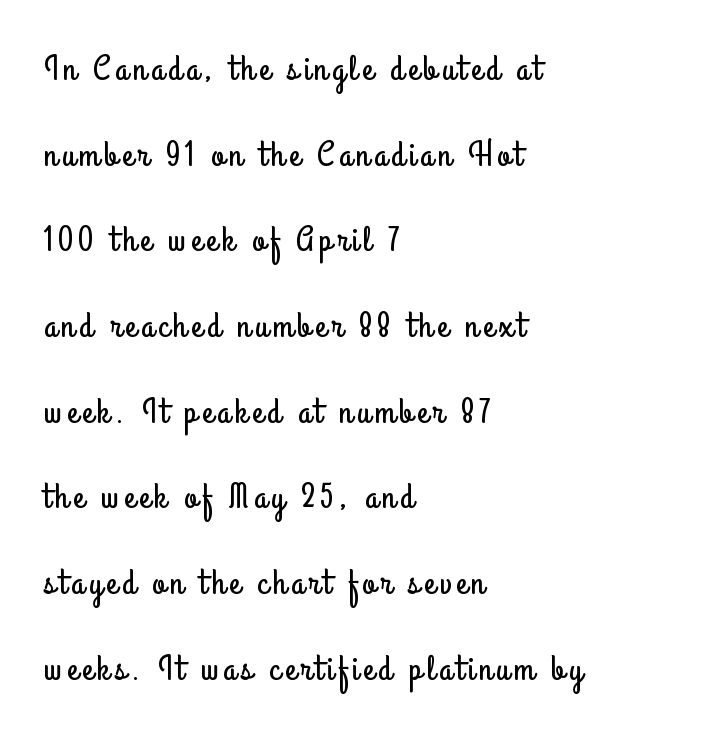
The image shows 36 px condensed sans-serif type; set left-aligned, loose line spacing (2.38x), not underlined; low stroke contrast and a small x-height.
